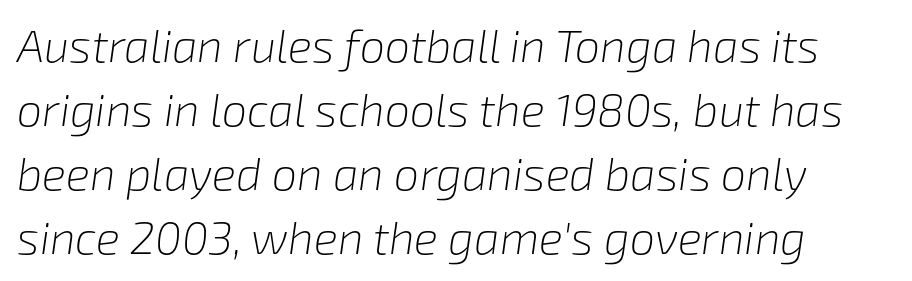
Q: Is the text bold? A: No.
Q: Is the text italic (slanted)? A: Yes, it leans right by about 8 degrees.
Q: Is the text underlined? A: No.
Q: How is the paragraph aligned? A: Left-aligned.
Q: Is the spacing between letters normal or unusually wide? A: Normal.
Q: Is the spacing between lines tight, normal or loose? A: Normal.
Q: Width (condensed, normal, or wide)? A: Normal.
Q: Stroke contrast? A: Low.
Q: x-height? A: Medium.
Q: Monospaced? A: No.
